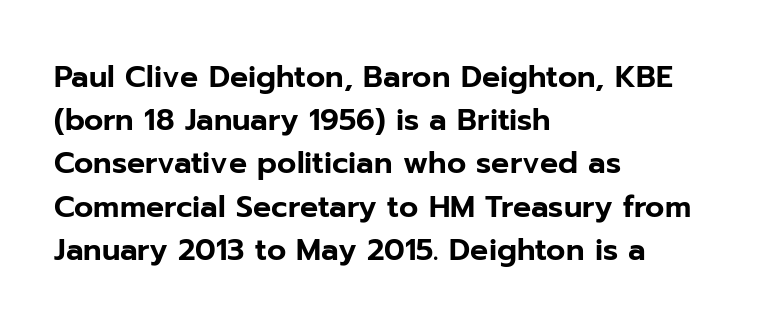
The image shows 30 px sans-serif type, upright; set left-aligned, normal line spacing (1.44x), normal letter spacing, not underlined; low stroke contrast and a medium x-height.
